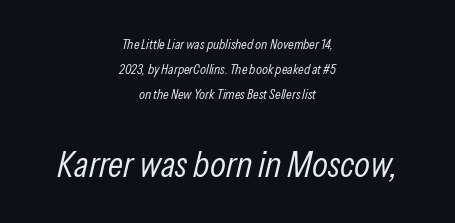
Q: Is the text bold? A: No.
Q: Is the text italic (slanted)? A: Yes, it leans right by about 13 degrees.
Q: Is the text underlined? A: No.
Q: How is the paragraph aligned? A: Centered.
Q: Is the spacing between letters normal or unusually wide? A: Normal.
Q: Which block of text is set in a larger size, the first (top) or the second (bottom)? A: The second (bottom) one.
Q: Width (condensed, normal, or wide)? A: Condensed.
Q: Stroke contrast? A: Low.
Q: x-height? A: Medium.
Q: Monospaced? A: No.
